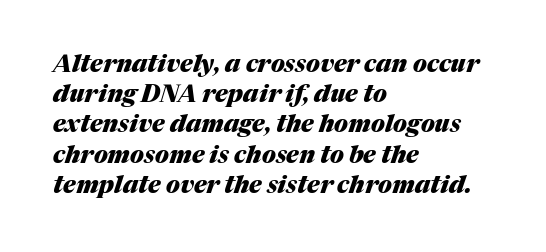
{"italic": "yes", "lean": "right", "slant_degrees": 17, "bold": "yes", "underline": "no", "align": "left", "line_spacing": "normal", "line_spacing_ratio": 1.26, "letter_spacing": "normal", "letter_spacing_em": 0.0, "glyph_px": 24}
